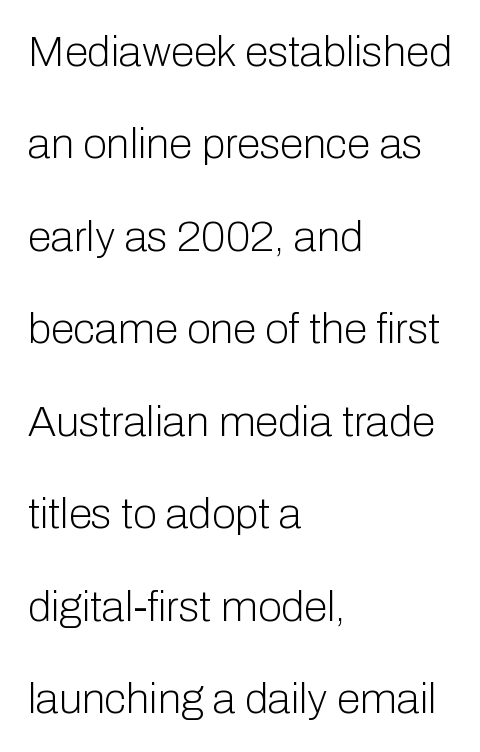
{"serif": "no", "italic": "no", "bold": "no", "weight": "light", "width": "normal", "stroke_contrast": "low", "x_height": "medium", "monospaced": "no", "underline": "no", "align": "left", "line_spacing": "loose", "line_spacing_ratio": 2.15, "letter_spacing": "normal", "letter_spacing_em": 0.0, "glyph_px": 43}
